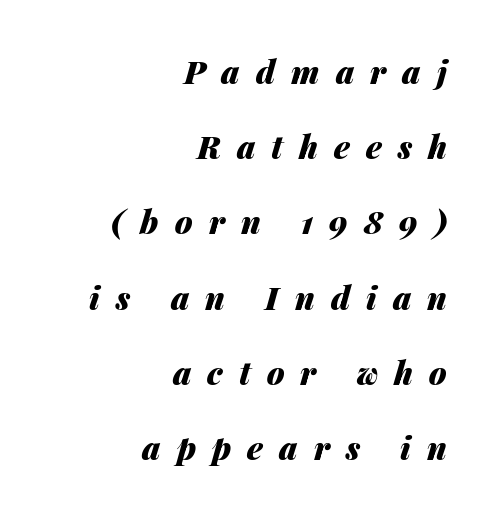
Spacing verdict: proportional, widths tailored to each character. All the whitespace from short lines collects on the left. The horizontal fit of the characters is loose and conspicuously gappy. Any mark beneath the type? The region is blank. Is the type bold? Yes — the strokes are clearly thick and heavy.
